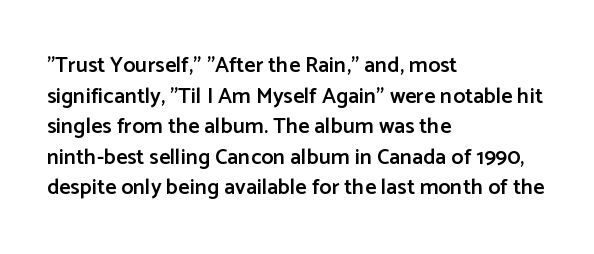
{"italic": "no", "bold": "semi", "underline": "no", "align": "left", "line_spacing": "normal", "line_spacing_ratio": 1.39, "letter_spacing": "normal", "letter_spacing_em": 0.0, "glyph_px": 22}
